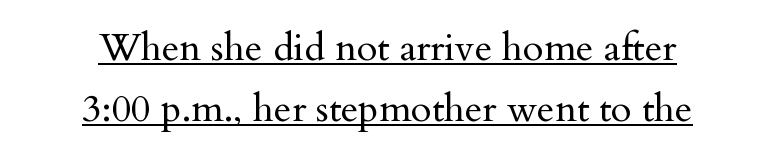
The image shows 38 px regular-weight serif type, upright; set centered, normal line spacing (1.6x), normal letter spacing, underlined; medium stroke contrast and a small x-height.
